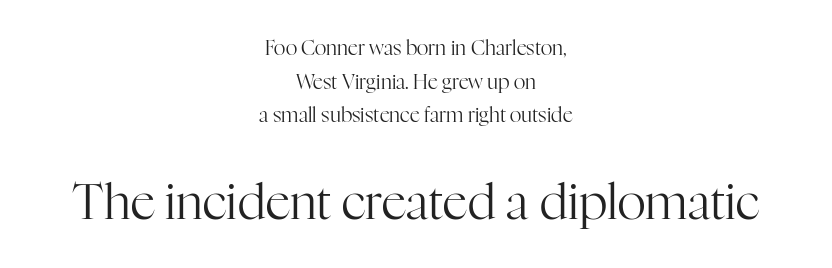
Q: Is the text bold? A: No.
Q: Is the text italic (slanted)? A: No, it is upright.
Q: Is the typeface a serif or a sans-serif typeface? A: Serif.
Q: Is the text underlined? A: No.
Q: How is the paragraph aligned? A: Centered.
Q: Is the spacing between letters normal or unusually wide? A: Normal.
Q: Is the spacing between lines tight, normal or loose? A: Normal.
Q: Which block of text is set in a larger size, the first (top) or the second (bottom)? A: The second (bottom) one.
Q: Width (condensed, normal, or wide)? A: Normal.
Q: Stroke contrast? A: High.
Q: x-height? A: Medium.
Q: Monospaced? A: No.
